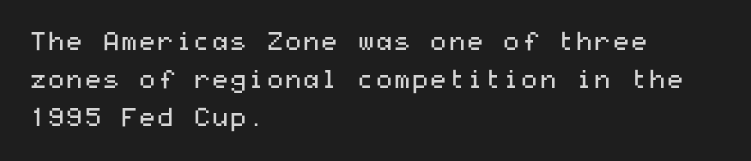
Visually the block forms a straight wall on the left and a jagged coastline on the right. Caption: standard tracking, unaltered. The type sits square on the baseline with zero lean. Weight: not bold — regular or lighter.
